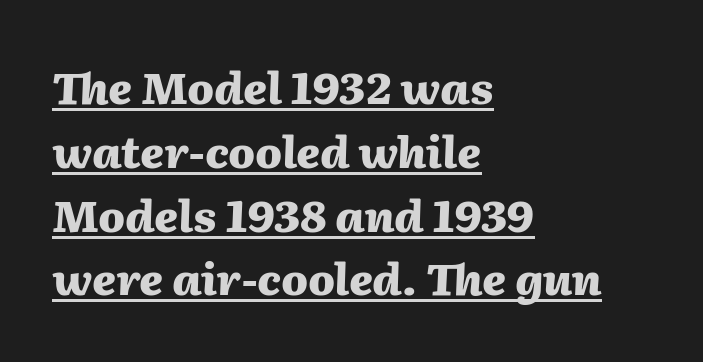
Q: Is the text bold? A: Yes.
Q: Is the text italic (slanted)? A: Yes, it leans right by about 2 degrees.
Q: Is the text underlined? A: Yes.
Q: How is the paragraph aligned? A: Left-aligned.
Q: Is the spacing between letters normal or unusually wide? A: Normal.
Q: Is the spacing between lines tight, normal or loose? A: Normal.
Q: Width (condensed, normal, or wide)? A: Normal.
Q: Stroke contrast? A: Medium.
Q: x-height? A: Medium.
Q: Monospaced? A: No.
